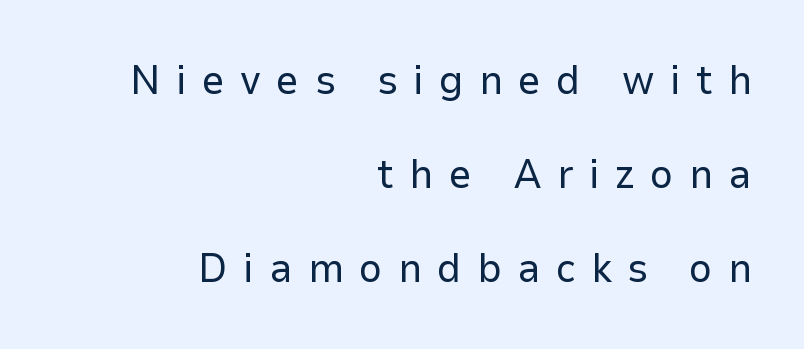
{"serif": "no", "italic": "no", "bold": "no", "weight": "regular", "width": "normal", "stroke_contrast": "low", "x_height": "medium", "monospaced": "no", "underline": "no", "align": "right", "line_spacing": "loose", "line_spacing_ratio": 2.29, "letter_spacing": "wide", "letter_spacing_em": 0.37, "glyph_px": 41}
